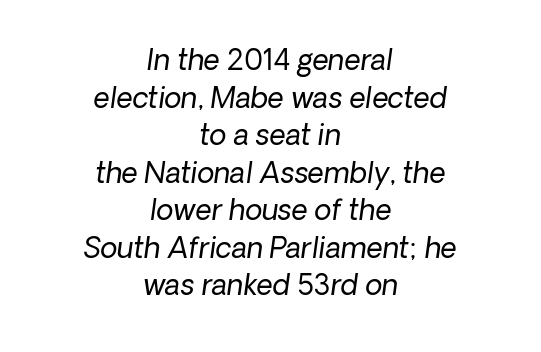
{"serif": "no", "bold": "no", "weight": "regular", "width": "normal", "stroke_contrast": "low", "x_height": "medium", "monospaced": "no", "underline": "no", "align": "center", "line_spacing": "normal", "line_spacing_ratio": 1.34, "letter_spacing": "normal", "letter_spacing_em": 0.0, "glyph_px": 28}
